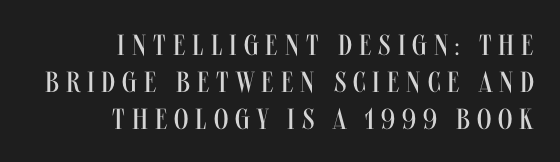
{"serif": "no", "italic": "no", "bold": "no", "weight": "regular", "width": "condensed", "stroke_contrast": "medium", "x_height": "large", "monospaced": "no", "underline": "no", "align": "right", "line_spacing": "normal", "line_spacing_ratio": 1.28, "letter_spacing": "wide", "letter_spacing_em": 0.24, "glyph_px": 29}
